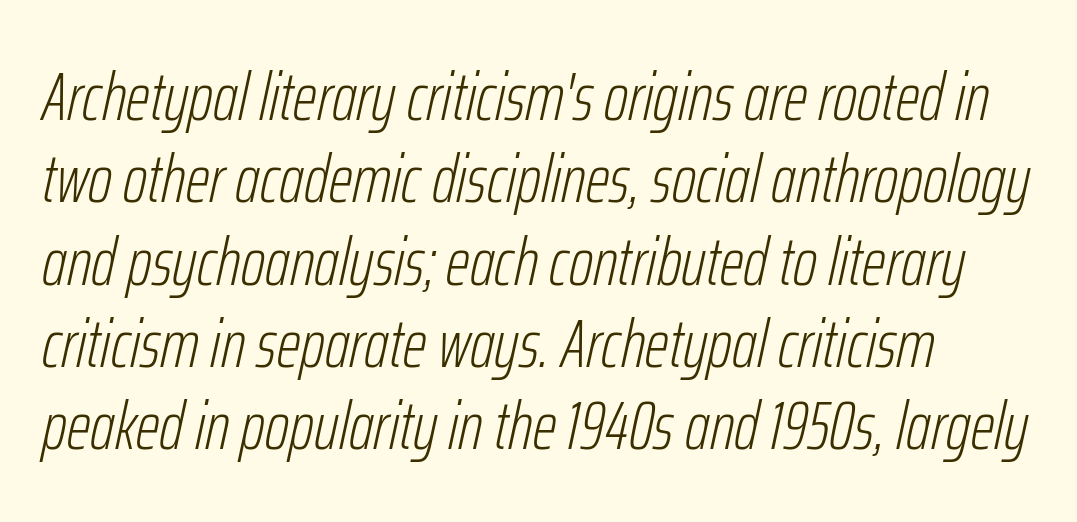
How are the letters spaced? Ordinarily, with no added tracking. Weight: not bold — regular or lighter. Nobody drew a line under any word here. The typography opts for an oblique posture over an upright one.
